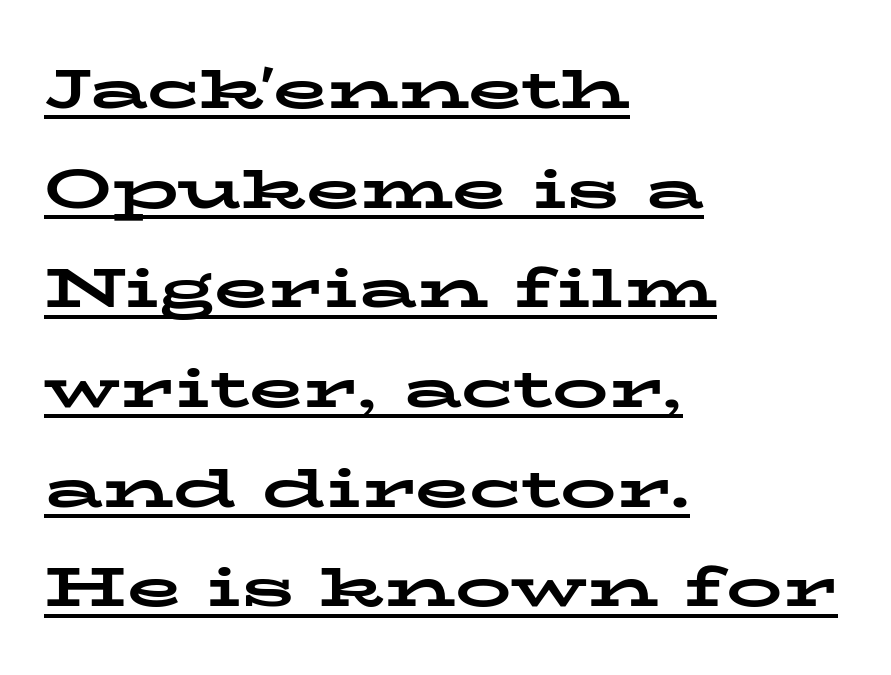
The image shows 56 px bold, wide serif type, upright; set left-aligned, line spacing 1.78x, normal letter spacing, underlined; low stroke contrast and a medium x-height.
